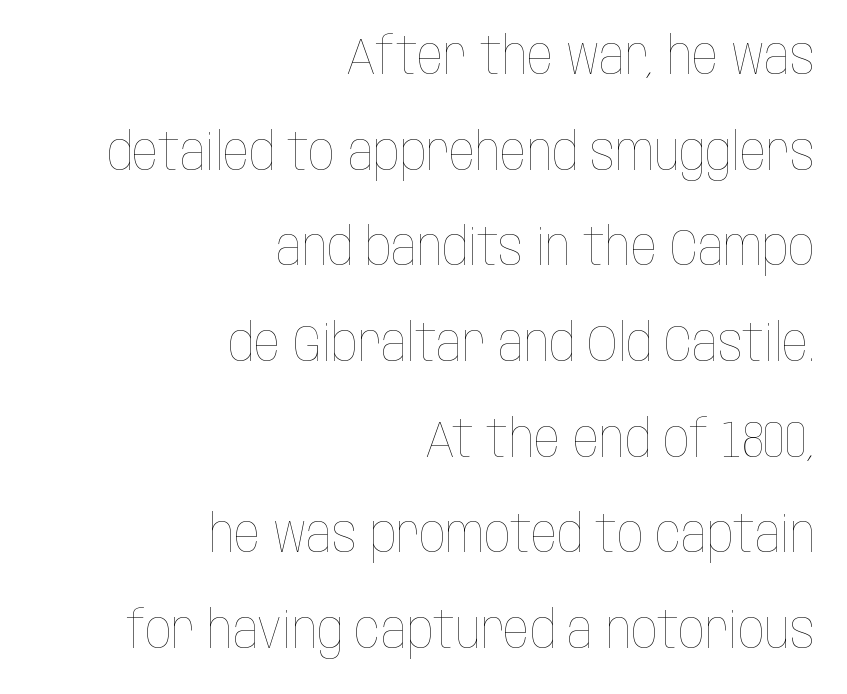
Upright lettering throughout. The rendering keeps characters at their native spacing. Anything drawn beneath the words? Only blank space. No heavy texture on the line: the type isn't bold. Think of a printed novel: that variable character pitch is what you see here.
